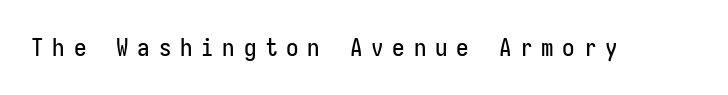
Plain, unruled lines of type. Look at the tracking — it's clearly loosened, letters drifting apart. The lettering holds an erect, upright posture throughout.
